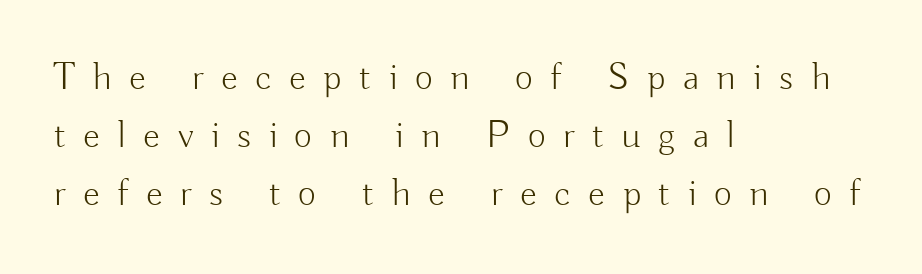
Q: Is the text bold? A: No.
Q: Is the text italic (slanted)? A: No, it is upright.
Q: Is the typeface a serif or a sans-serif typeface? A: Sans-serif.
Q: Is the text underlined? A: No.
Q: How is the paragraph aligned? A: Left-aligned.
Q: Is the spacing between letters normal or unusually wide? A: Unusually wide.
Q: Is the spacing between lines tight, normal or loose? A: Normal.
Q: Width (condensed, normal, or wide)? A: Normal.
Q: Stroke contrast? A: Low.
Q: x-height? A: Small.
Q: Monospaced? A: No.
